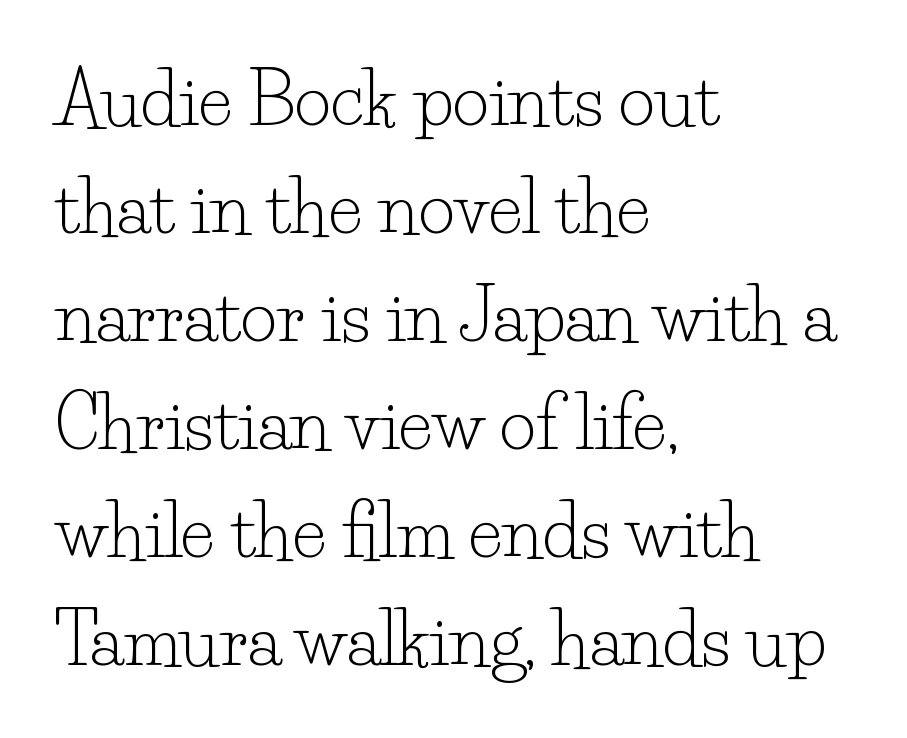
Q: Is the text bold? A: No.
Q: Is the text italic (slanted)? A: No, it is upright.
Q: Is the typeface a serif or a sans-serif typeface? A: Serif.
Q: Is the text underlined? A: No.
Q: How is the paragraph aligned? A: Left-aligned.
Q: Is the spacing between letters normal or unusually wide? A: Normal.
Q: Is the spacing between lines tight, normal or loose? A: Normal.
Q: Width (condensed, normal, or wide)? A: Normal.
Q: Stroke contrast? A: Low.
Q: x-height? A: Small.
Q: Monospaced? A: No.
